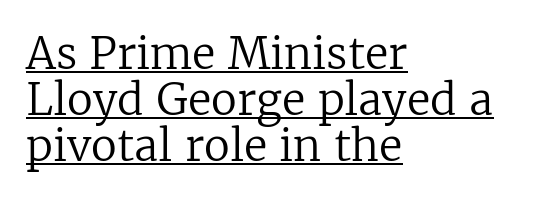
The image shows 43 px regular-weight serif type, upright; set left-aligned, tight line spacing (1.07x), normal letter spacing, underlined; low stroke contrast and a medium x-height.
